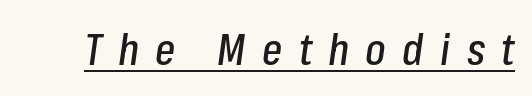
Do the characters align in a grid? No, the font is proportional. What decoration does the sample have? An underline. The gaps between neighbouring characters are conspicuously large. The font's italic variant was chosen for this text.
